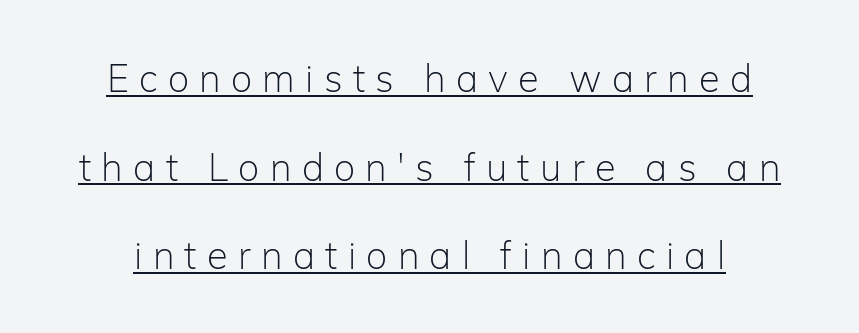
Q: Is the text bold? A: No.
Q: Is the text italic (slanted)? A: No, it is upright.
Q: Is the typeface a serif or a sans-serif typeface? A: Sans-serif.
Q: Is the text underlined? A: Yes.
Q: Is the spacing between letters normal or unusually wide? A: Unusually wide.
Q: Is the spacing between lines tight, normal or loose? A: Loose.
Q: Width (condensed, normal, or wide)? A: Normal.
Q: Stroke contrast? A: Low.
Q: x-height? A: Medium.
Q: Monospaced? A: No.
